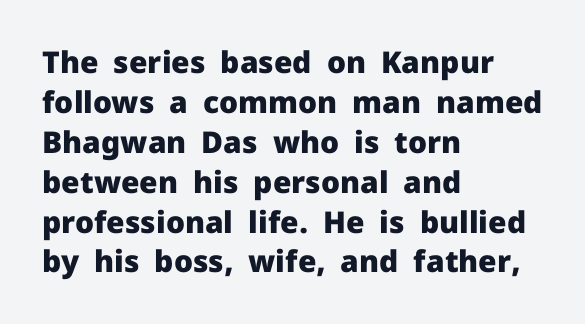
The image shows 30 px heavy sans-serif type, upright; set left-aligned, normal line spacing (1.33x), normal letter spacing, not underlined; low stroke contrast and a medium x-height.
